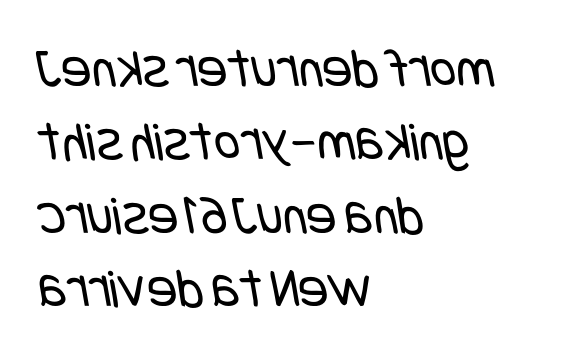
Stroke mass is kept to a normal reading level or below. The lines in this sample share a left origin and differ only in where they stop. Each new line begins a customary step beneath the previous one. A bare baseline throughout the passage.
